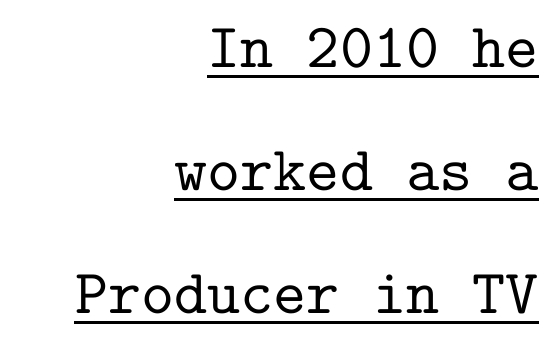
The rendering uses typewriter-style spacing with identical character cells. The text was rendered using a seriffed face with decorative stroke endings. Italic? Not at all — the glyphs are vertical. This sample carries an underscore along the baseline area. The lines in this sample share a right terminus and differ only in where they begin. This sample trades compactness for vertical openness between lines.
